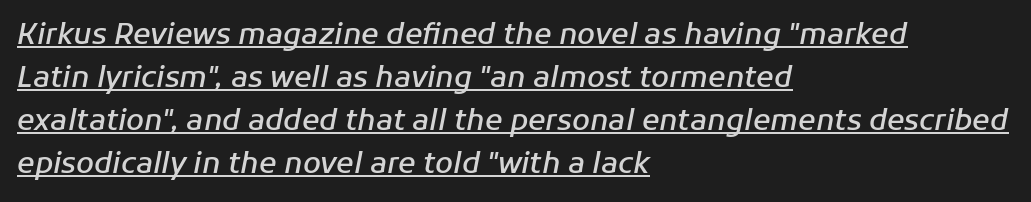
Q: Is the text bold? A: Semi-bold.
Q: Is the text italic (slanted)? A: Yes, it leans right by about 11 degrees.
Q: Is the text underlined? A: Yes.
Q: How is the paragraph aligned? A: Left-aligned.
Q: Is the spacing between letters normal or unusually wide? A: Normal.
Q: Is the spacing between lines tight, normal or loose? A: Normal.
Q: Width (condensed, normal, or wide)? A: Normal.
Q: Stroke contrast? A: Low.
Q: x-height? A: Medium.
Q: Monospaced? A: No.
